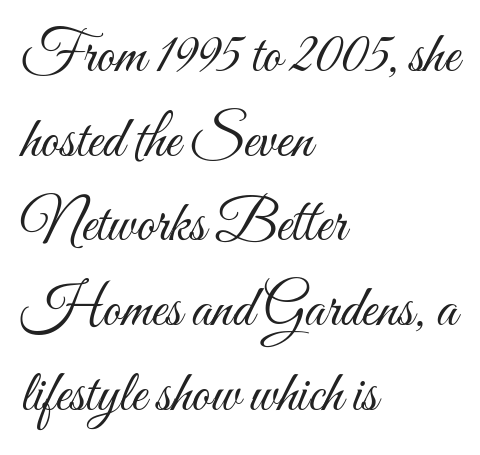
The image shows 58 px light, condensed type; set left-aligned, normal line spacing (1.46x), normal letter spacing, not underlined; medium stroke contrast and a small x-height.
